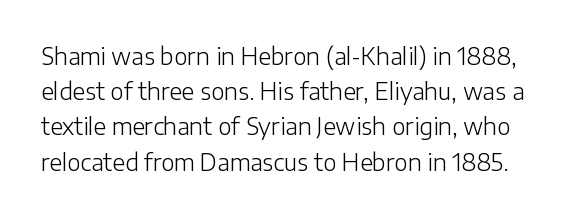
Q: Is the text bold? A: No.
Q: Is the text italic (slanted)? A: No, it is upright.
Q: Is the text underlined? A: No.
Q: Is the spacing between letters normal or unusually wide? A: Normal.
Q: Is the spacing between lines tight, normal or loose? A: Normal.
